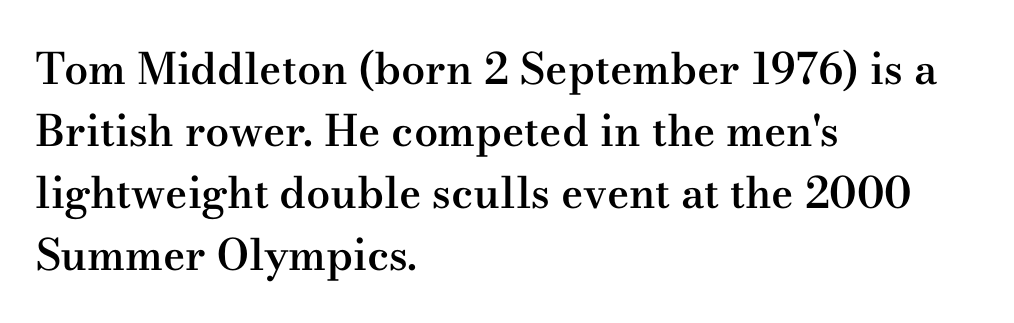
{"serif": "yes", "italic": "no", "bold": "semi", "weight": "semibold", "width": "wide", "stroke_contrast": "medium", "x_height": "small", "monospaced": "no", "underline": "no", "align": "left", "line_spacing": "normal", "line_spacing_ratio": 1.44, "letter_spacing": "normal", "letter_spacing_em": 0.0, "glyph_px": 43}
